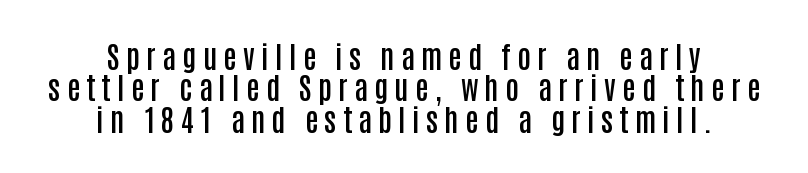
{"serif": "no", "italic": "no", "bold": "semi", "weight": "semibold", "width": "condensed", "stroke_contrast": "low", "x_height": "large", "monospaced": "no", "underline": "no", "align": "center", "line_spacing": "tight", "line_spacing_ratio": 1.05, "letter_spacing": "wide", "letter_spacing_em": 0.21, "glyph_px": 30}
